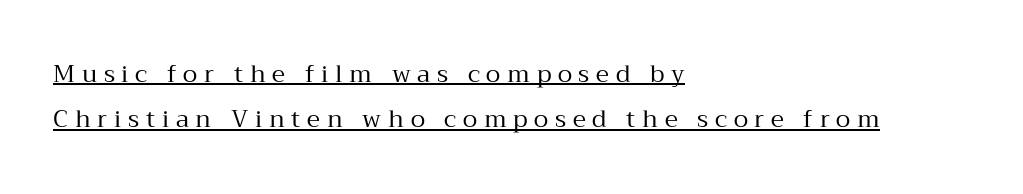
{"italic": "no", "bold": "no", "underline": "yes", "align": "left", "line_spacing_ratio": 1.89, "letter_spacing": "wide", "letter_spacing_em": 0.28, "glyph_px": 24}
